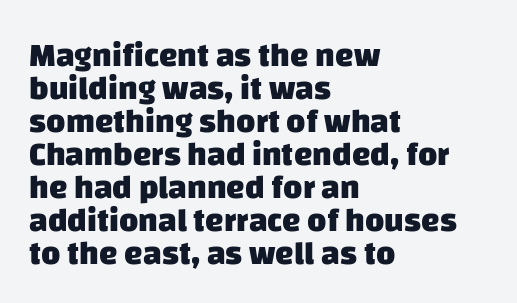
{"serif": "no", "bold": "yes", "weight": "heavy", "width": "normal", "stroke_contrast": "low", "x_height": "large", "monospaced": "no", "underline": "no", "align": "left", "line_spacing": "tight", "line_spacing_ratio": 1.0, "letter_spacing": "normal", "letter_spacing_em": 0.0, "glyph_px": 33}
